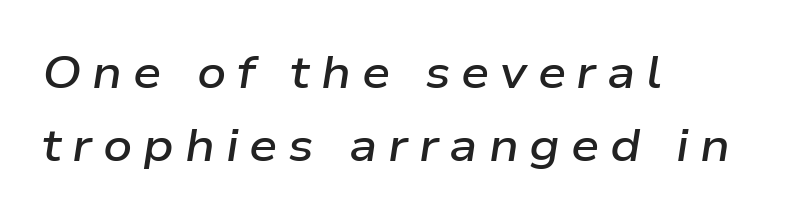
Q: Is the text bold? A: Semi-bold.
Q: Is the text italic (slanted)? A: Yes, it leans right by about 9 degrees.
Q: Is the text underlined? A: No.
Q: How is the paragraph aligned? A: Left-aligned.
Q: Is the spacing between letters normal or unusually wide? A: Unusually wide.
Q: Is the spacing between lines tight, normal or loose? A: Normal.
Q: Width (condensed, normal, or wide)? A: Wide.
Q: Stroke contrast? A: Low.
Q: x-height? A: Medium.
Q: Monospaced? A: No.
